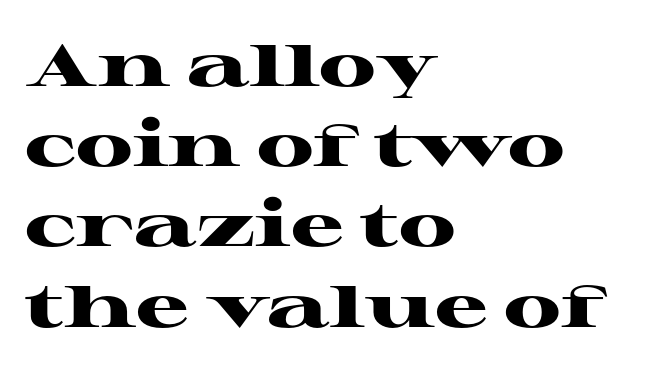
{"serif": "yes", "italic": "no", "bold": "yes", "weight": "heavy", "width": "wide", "stroke_contrast": "high", "x_height": "medium", "monospaced": "no", "underline": "no", "align": "left", "line_spacing": "normal", "line_spacing_ratio": 1.36, "letter_spacing": "normal", "letter_spacing_em": 0.0, "glyph_px": 59}
